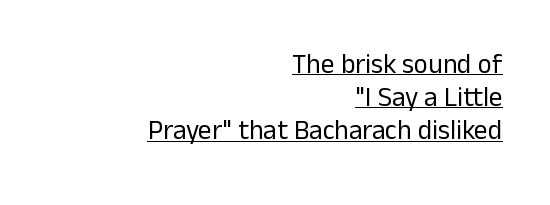
Is there an underline? Yes — a line sits under the letters. Compared with a flush-left layout, this one pins lines to the opposite, right side. Nothing unusual about the tracking: characters are spaced as the font intends. This sample uses an upright cut, with every glyph sitting square on the baseline.
